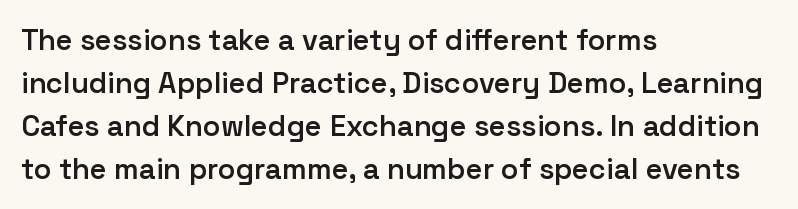
Anything drawn beneath the words? Only blank space. Serifs: no, the terminals of the letterforms are clean. These lines were composed using upright roman letters. Vertical spacing — default. The face used here is a semibold: visibly heavier than regular, lighter than bold.
